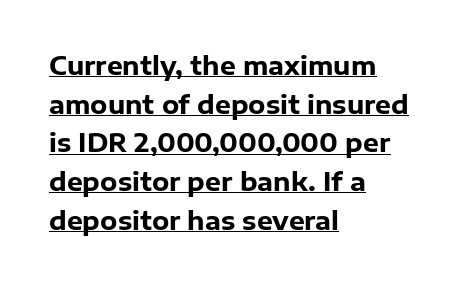
The image shows 25 px bold type, upright; set left-aligned, normal line spacing (1.55x), normal letter spacing, underlined.
